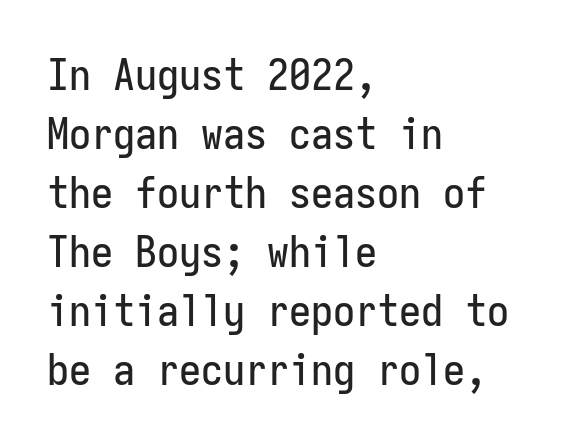
{"serif": "no", "italic": "no", "width": "condensed", "stroke_contrast": "low", "x_height": "medium", "monospaced": "yes", "underline": "no", "align": "left", "line_spacing": "normal", "line_spacing_ratio": 1.34, "letter_spacing": "normal", "letter_spacing_em": 0.0, "glyph_px": 44}
